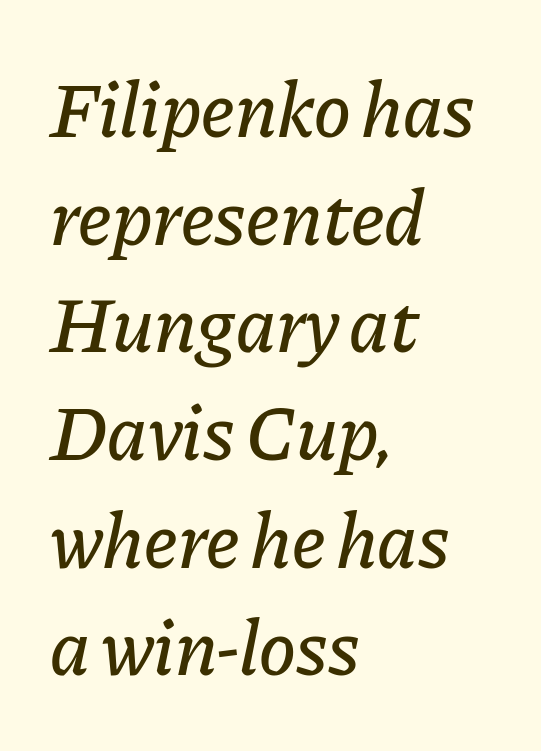
{"italic": "yes", "lean": "right", "slant_degrees": 11, "width": "normal", "stroke_contrast": "low", "x_height": "medium", "monospaced": "no", "underline": "no", "align": "left", "line_spacing": "normal", "line_spacing_ratio": 1.38, "letter_spacing": "normal", "letter_spacing_em": 0.0, "glyph_px": 78}
